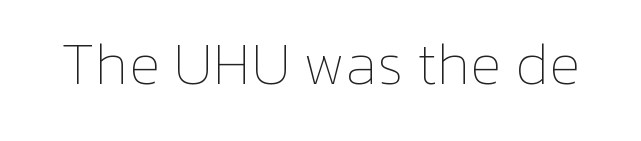
{"italic": "no", "bold": "no", "weight": "thin", "width": "normal", "stroke_contrast": "low", "x_height": "medium", "monospaced": "no", "underline": "no", "letter_spacing": "normal", "letter_spacing_em": 0.0, "glyph_px": 59}
